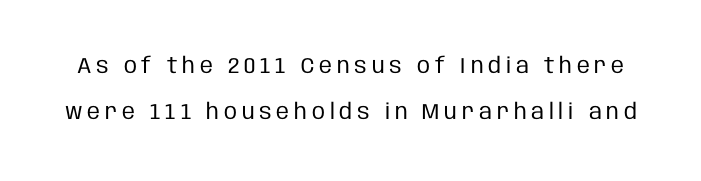
{"italic": "no", "bold": "no", "underline": "no", "line_spacing": "loose", "line_spacing_ratio": 2.11, "letter_spacing": "wide", "letter_spacing_em": 0.22, "glyph_px": 22}
